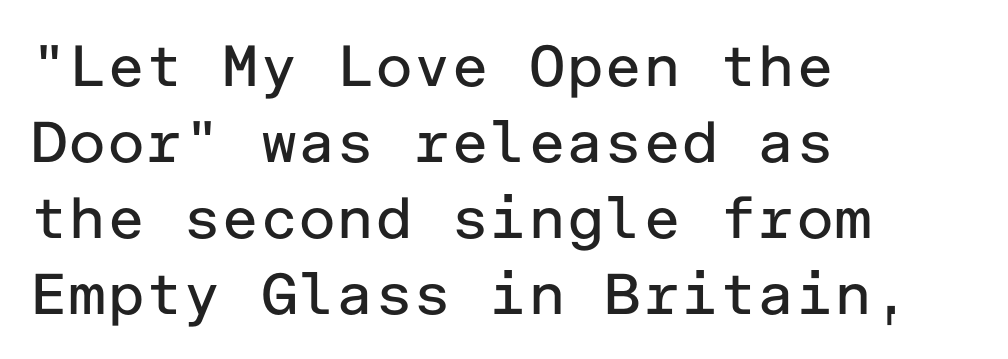
{"serif": "no", "italic": "no", "bold": "no", "weight": "regular", "width": "normal", "stroke_contrast": "low", "x_height": "medium", "underline": "no", "align": "left", "line_spacing": "normal", "line_spacing_ratio": 1.31, "letter_spacing": "normal", "letter_spacing_em": 0.0, "glyph_px": 58}
